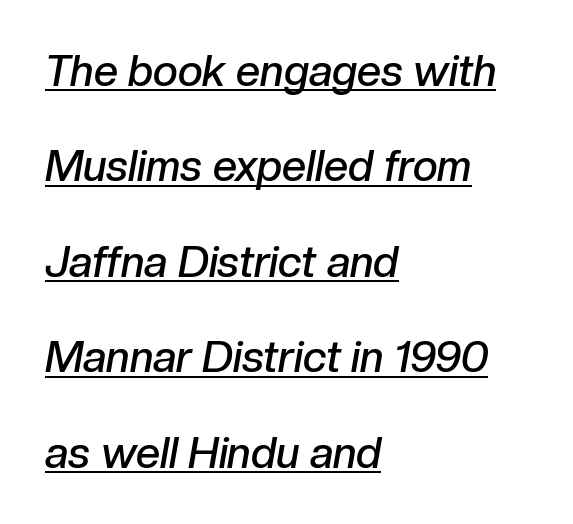
The image shows 43 px semibold type, italic (leaning right); set left-aligned, loose line spacing (2.22x), normal letter spacing, underlined; low stroke contrast and a medium x-height.
